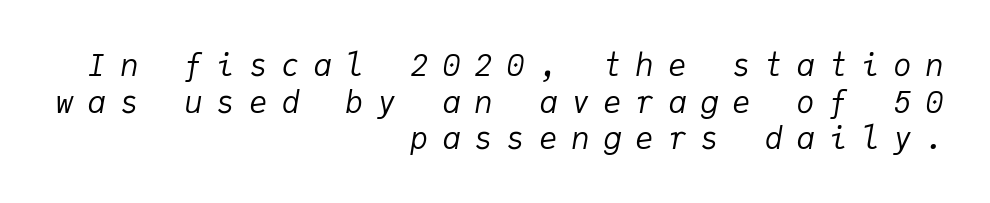
The image shows 31 px regular-weight type, italic (leaning right), monospaced; set right-aligned, line spacing 1.18x, unusually wide letter spacing (+0.44 em), not underlined; low stroke contrast and a medium x-height.
